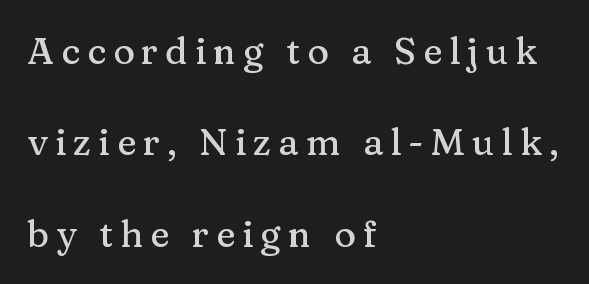
Q: Is the text italic (slanted)? A: No, it is upright.
Q: Is the typeface a serif or a sans-serif typeface? A: Serif.
Q: Is the text underlined? A: No.
Q: How is the paragraph aligned? A: Left-aligned.
Q: Is the spacing between lines tight, normal or loose? A: Loose.
Q: Width (condensed, normal, or wide)? A: Normal.
Q: Stroke contrast? A: Medium.
Q: x-height? A: Medium.
Q: Monospaced? A: No.
